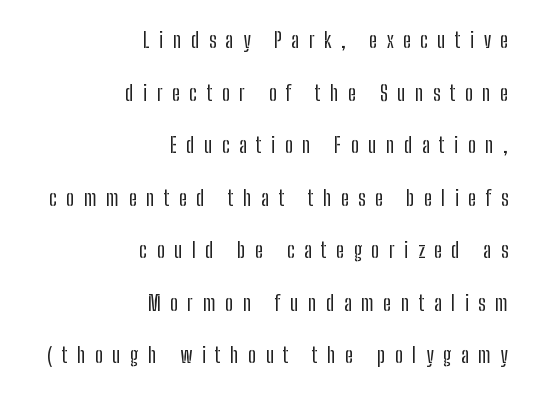
The line-height multiplier appears high, well above default. Do the letters lean? They stand straight. Nobody drew a line under any word here. Line ends are locked; line starts wander. Honestly, the letter spacing is so wide it's the main thing you notice.
